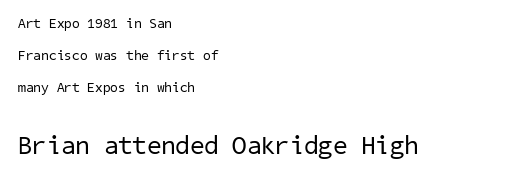
Q: Is the text bold? A: No.
Q: Is the text underlined? A: No.
Q: How is the paragraph aligned? A: Left-aligned.
Q: Is the spacing between letters normal or unusually wide? A: Normal.
Q: Is the spacing between lines tight, normal or loose? A: Loose.
Q: Which block of text is set in a larger size, the first (top) or the second (bottom)? A: The second (bottom) one.
